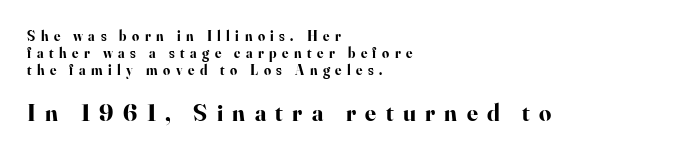
Set as a true bold cut, around the 700 mark. Does extra space separate the letters? Yes, quite a lot of it. Caption: multi-line text, flush left, ragged right. Quick note: underline off. The more generous point size was reserved for the lower chunk.
